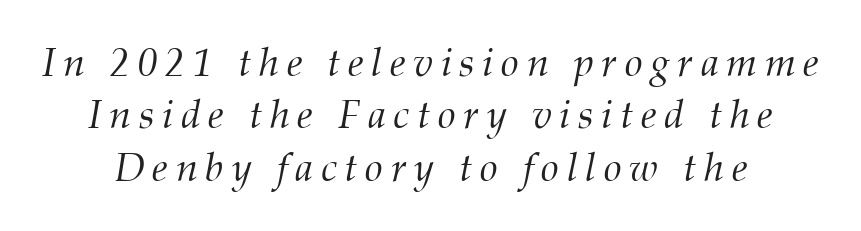
{"serif": "yes", "italic": "yes", "lean": "right", "slant_degrees": 12, "bold": "no", "weight": "light", "width": "normal", "stroke_contrast": "medium", "x_height": "medium", "monospaced": "no", "underline": "no", "line_spacing": "normal", "line_spacing_ratio": 1.31, "glyph_px": 40}
